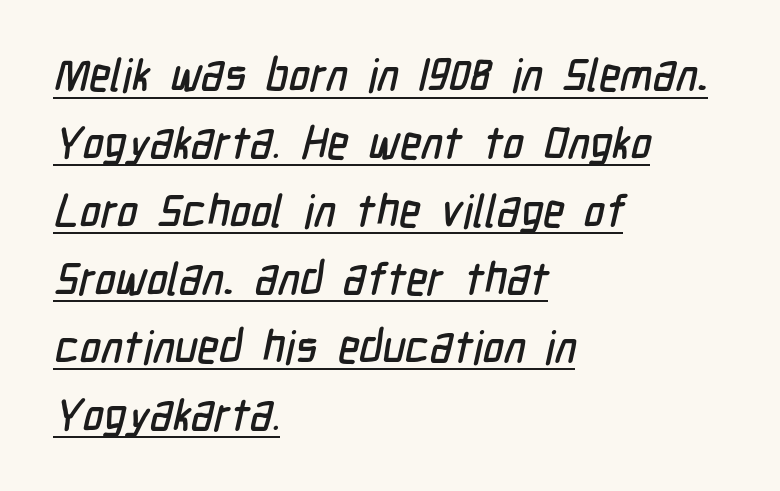
Think of a printed novel: that variable character pitch is what you see here. I'd call this a sans setting — the letters go barefoot. Which margin do the lines hug? The left one — the right edge is uneven. Somebody hit Ctrl+U on this one — the words are underlined. This sample uses plain, unmodified letter spacing.
